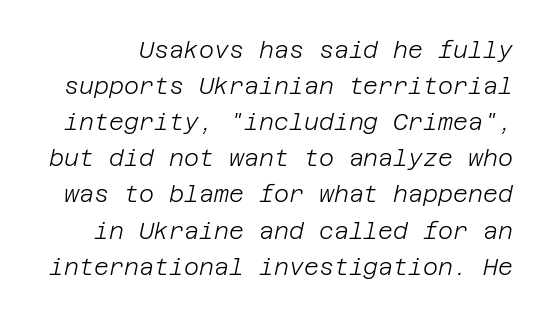
Q: Is the text bold? A: No.
Q: Is the text italic (slanted)? A: Yes, it leans right by about 12 degrees.
Q: Is the text underlined? A: No.
Q: Is the spacing between letters normal or unusually wide? A: Normal.
Q: Is the spacing between lines tight, normal or loose? A: Normal.
